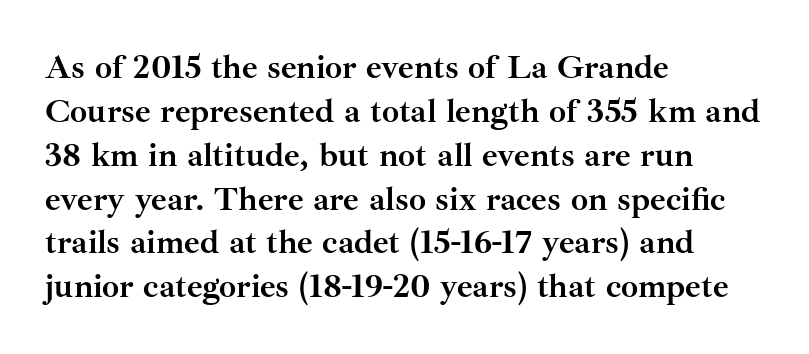
The image shows 34 px semibold serif type, upright; set left-aligned, normal line spacing (1.29x), normal letter spacing, not underlined; medium stroke contrast and a small x-height.
